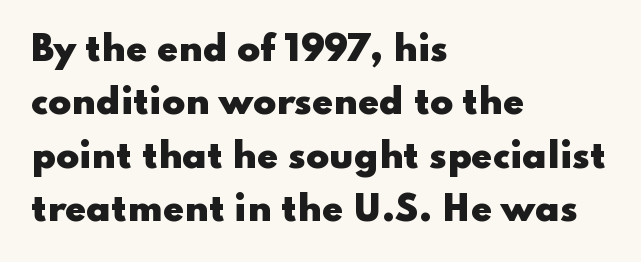
The image shows 34 px heavy, wide sans-serif type, upright; set left-aligned, normal line spacing (1.57x), normal letter spacing, not underlined; low stroke contrast and a small x-height.
